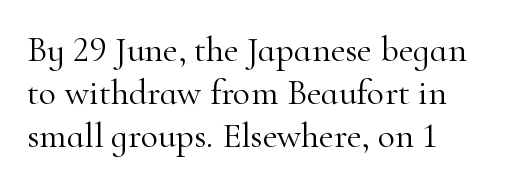
Notice how the passage keeps a crisp vertical edge on the left only. Looks like regular typesetting: each glyph gets only the width it needs. Letters have the restrained weight of plain body copy at most. The tracking reads as untouched default to a designer's eye. If you drew a line through each stem, it would be perfectly vertical. The typeface chosen for these lines features serifs.
